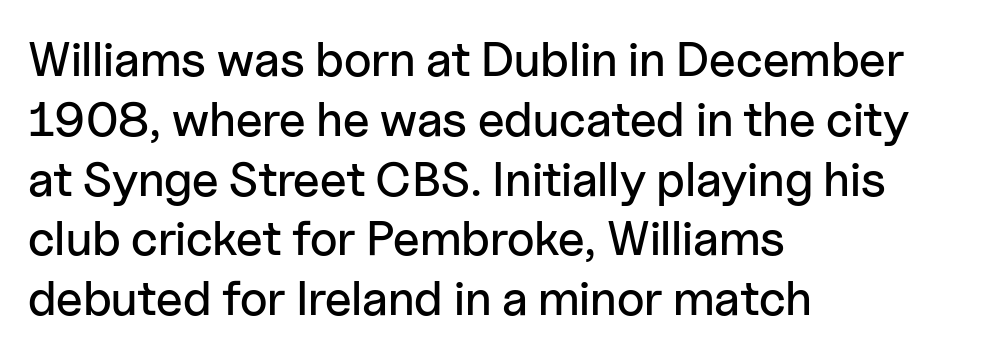
The image shows 49 px sans-serif type, upright; set left-aligned, line spacing 1.22x, normal letter spacing, not underlined; low stroke contrast and a medium x-height.
